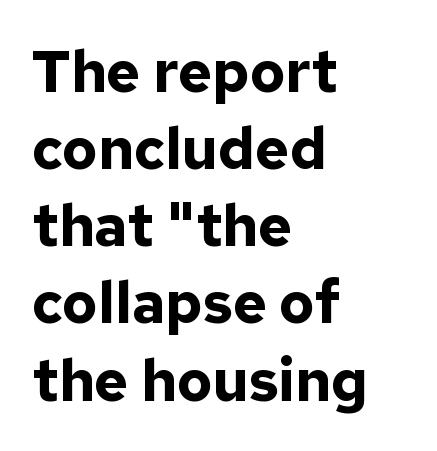
The image shows 58 px bold sans-serif type, upright; set left-aligned, normal line spacing (1.33x), normal letter spacing, not underlined; low stroke contrast and a medium x-height.
